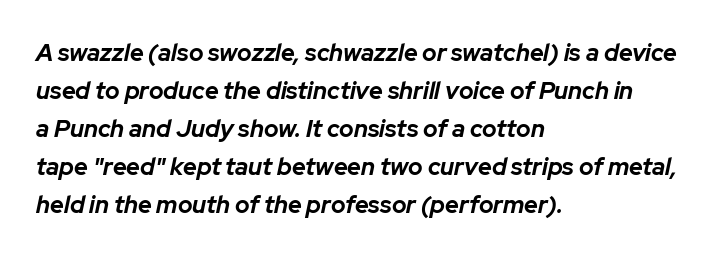
The typography opts for an oblique posture over an upright one. Nobody touched the tracking dial on this one. I'd describe the lettering as bold — thick and assertive. How would I describe the line gaps? Plain and ordinary. Anything drawn beneath the words? Only blank space.
